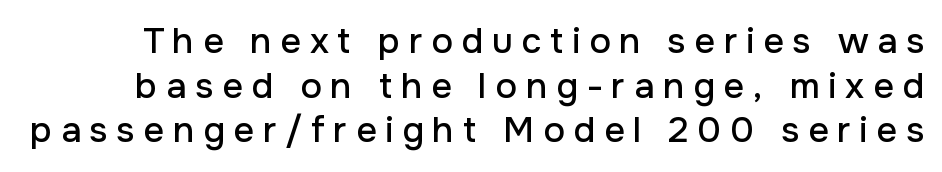
{"serif": "no", "italic": "no", "width": "normal", "stroke_contrast": "low", "x_height": "medium", "monospaced": "no", "underline": "no", "line_spacing_ratio": 1.24, "letter_spacing": "wide", "letter_spacing_em": 0.24, "glyph_px": 36}
